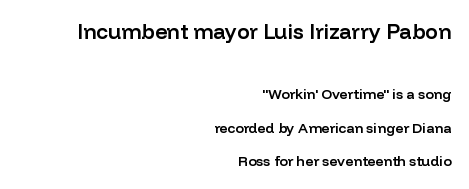
{"italic": "no", "bold": "semi", "underline": "no", "align": "right", "line_spacing": "loose", "line_spacing_ratio": 2.4, "letter_spacing": "normal", "letter_spacing_em": 0.0, "larger_block": "first", "size_ratio": 1.5, "glyph_px": 21}
